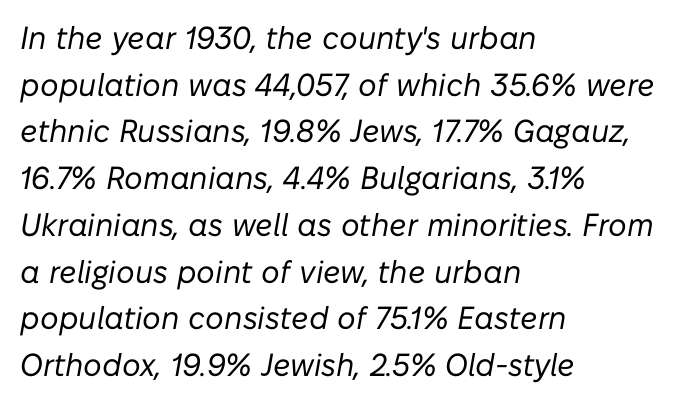
Q: Is the text bold? A: No.
Q: Is the text italic (slanted)? A: Yes, it leans right by about 10 degrees.
Q: Is the text underlined? A: No.
Q: How is the paragraph aligned? A: Left-aligned.
Q: Is the spacing between letters normal or unusually wide? A: Normal.
Q: Is the spacing between lines tight, normal or loose? A: Normal.
Q: Width (condensed, normal, or wide)? A: Normal.
Q: Stroke contrast? A: Low.
Q: x-height? A: Medium.
Q: Monospaced? A: No.
